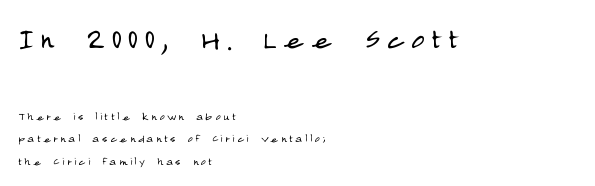
Size contrast runs from large at the top to small at the bottom. Rows of type keep a routine distance in the vertical direction. Clear beneath every line of the passage. Unlike italic type, these characters show no tilt at all.
